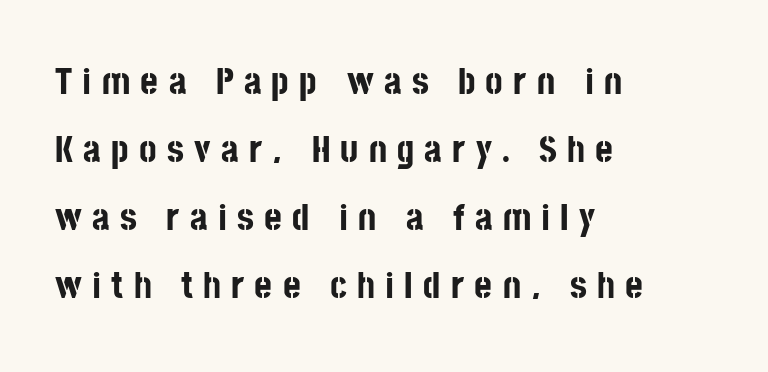
The image shows 38 px bold, condensed sans-serif type, upright; set left-aligned, line spacing 1.79x, unusually wide letter spacing (+0.27 em), not underlined; low stroke contrast and a large x-height.
